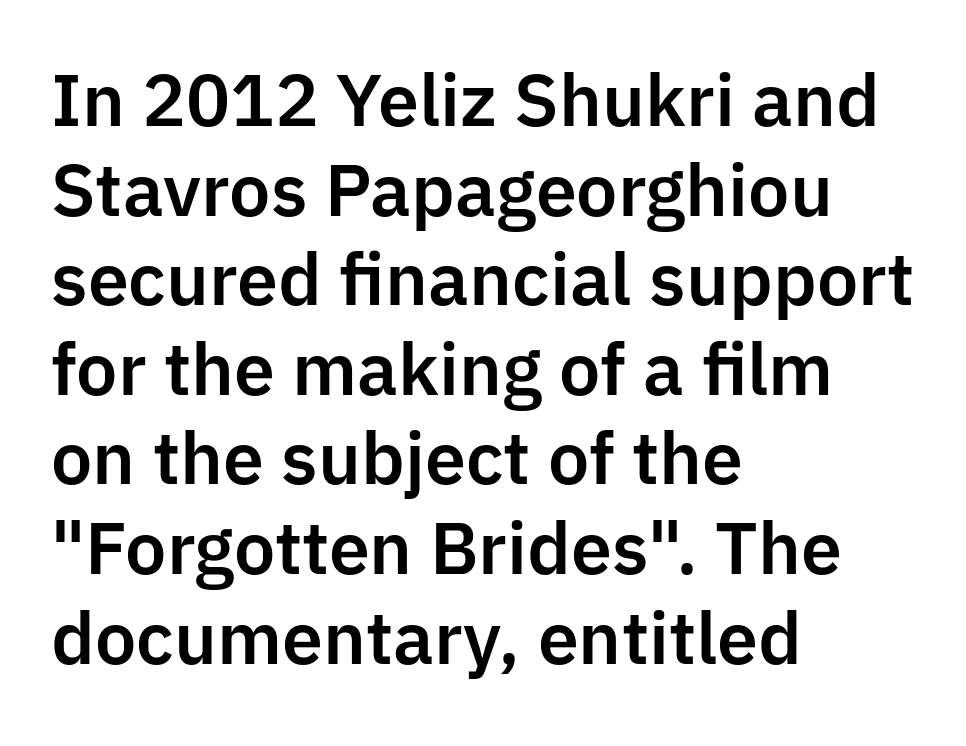
The image shows 70 px sans-serif type, upright; set left-aligned, normal line spacing (1.28x), normal letter spacing, not underlined; low stroke contrast and a medium x-height.
